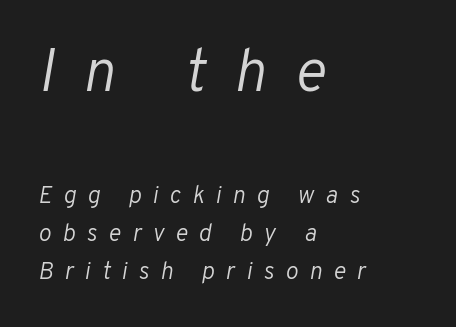
Slanted lettering throughout. Do the characters align in a grid? No, the font is proportional. Notice how the passage keeps a crisp vertical edge on the left only. These two chunks differ in scale, with the top chunk taking the larger measure. This reads as an unemphasized weight, regular at the heaviest.
